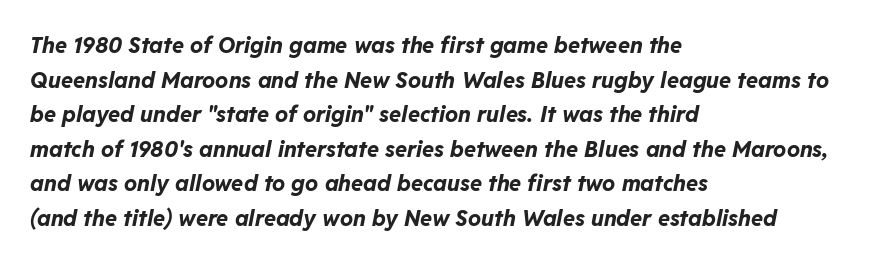
The image shows 22 px bold type, italic (leaning right); set left-aligned, normal line spacing (1.57x), normal letter spacing, not underlined.
